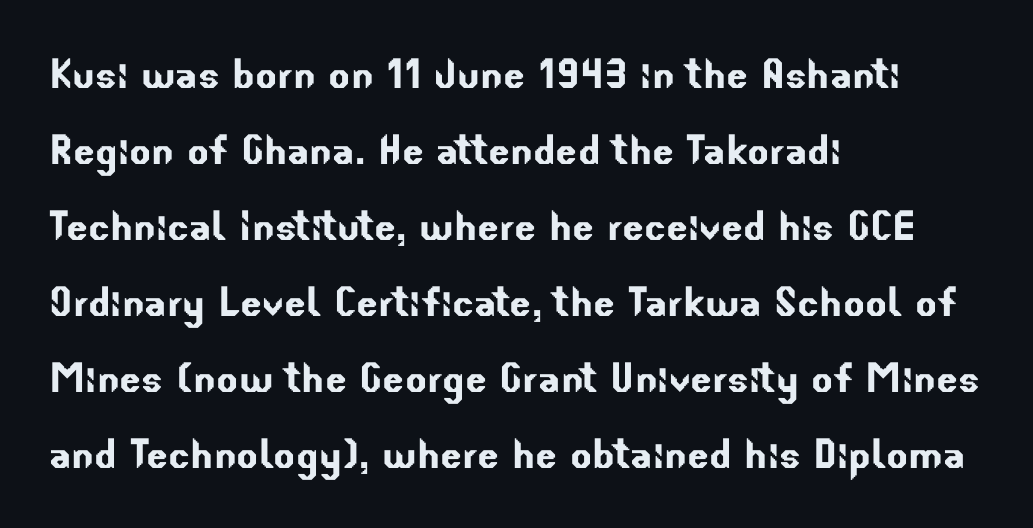
Q: Is the typeface a serif or a sans-serif typeface? A: Sans-serif.
Q: Is the text underlined? A: No.
Q: How is the paragraph aligned? A: Left-aligned.
Q: Is the spacing between letters normal or unusually wide? A: Normal.
Q: Is the spacing between lines tight, normal or loose? A: Normal.
Q: Width (condensed, normal, or wide)? A: Normal.
Q: Stroke contrast? A: Low.
Q: x-height? A: Small.
Q: Monospaced? A: No.
